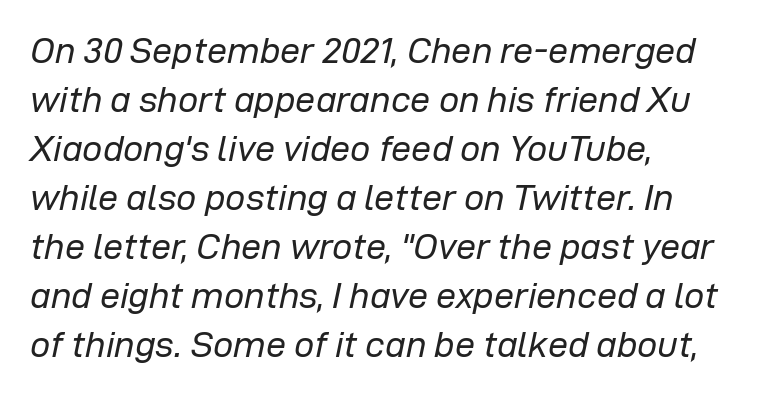
Q: Is the text bold? A: No.
Q: Is the text italic (slanted)? A: Yes, it leans right by about 12 degrees.
Q: Is the text underlined? A: No.
Q: How is the paragraph aligned? A: Left-aligned.
Q: Is the spacing between letters normal or unusually wide? A: Normal.
Q: Is the spacing between lines tight, normal or loose? A: Normal.
Q: Width (condensed, normal, or wide)? A: Normal.
Q: Stroke contrast? A: Low.
Q: x-height? A: Medium.
Q: Monospaced? A: No.
